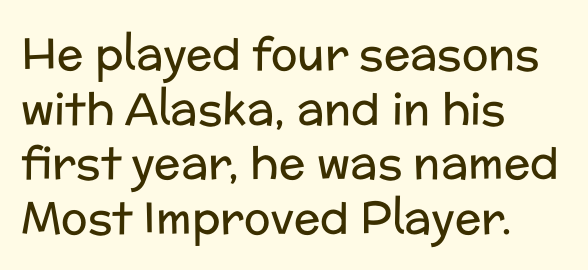
The letters stand upright; this is a roman face. Regarding serifs, this sample does without them. Descenders hang freely into open space. Leftover space on each line is placed entirely after the last word.
